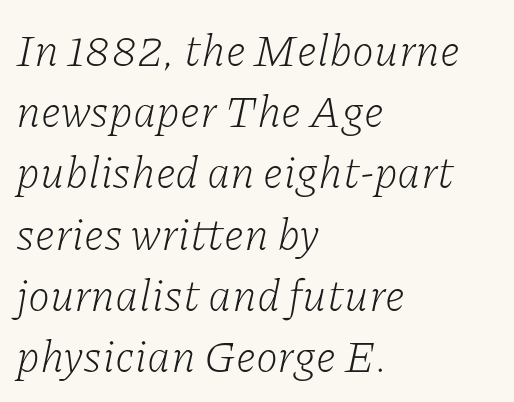
These lines stack with their left ends in a neat column. The passage shown leans; its letterforms are oblique. The glyphs in this specimen are seriffed. Observe the ordinary spacing: letters are neighbours, not strangers. The space between consecutive lines is moderate. Unbolded letterforms with no extra heft.
